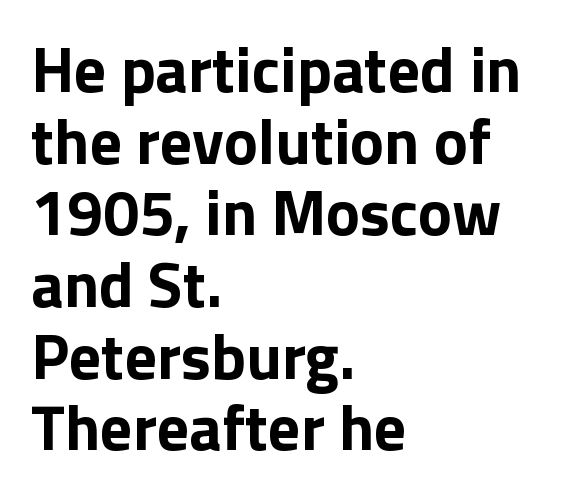
The image shows 64 px bold sans-serif type, upright; set left-aligned, tight line spacing (1.12x), normal letter spacing, not underlined; low stroke contrast and a medium x-height.
